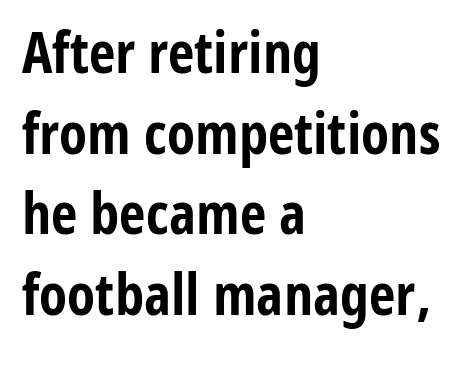
{"serif": "no", "italic": "no", "bold": "yes", "weight": "bold", "width": "condensed", "stroke_contrast": "low", "x_height": "medium", "monospaced": "no", "underline": "no", "align": "left", "line_spacing": "normal", "line_spacing_ratio": 1.39, "letter_spacing": "normal", "letter_spacing_em": 0.0, "glyph_px": 58}
